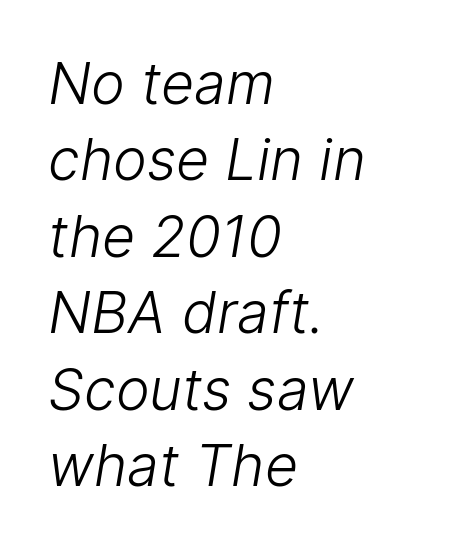
{"serif": "no", "bold": "no", "weight": "light", "width": "normal", "stroke_contrast": "low", "x_height": "medium", "monospaced": "no", "underline": "no", "align": "left", "line_spacing": "normal", "line_spacing_ratio": 1.34, "letter_spacing": "normal", "letter_spacing_em": 0.0, "glyph_px": 57}
